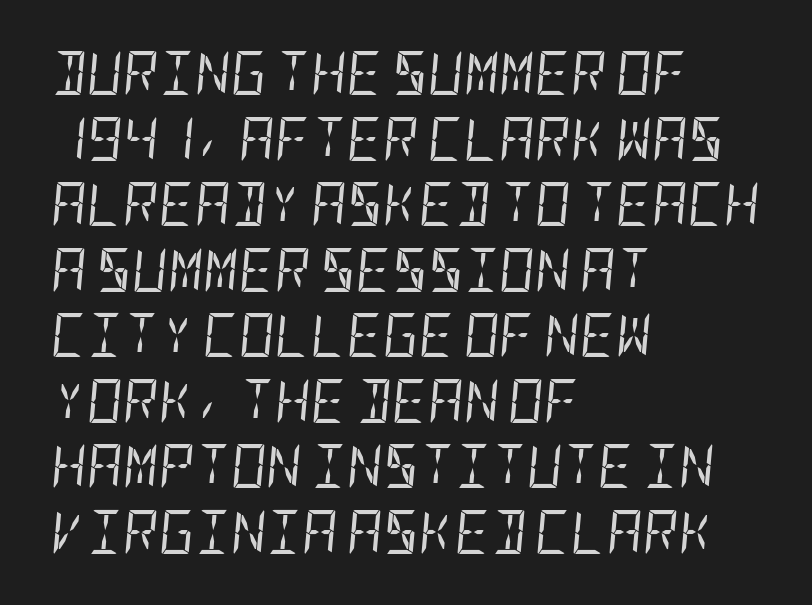
{"italic": "yes", "lean": "right", "slant_degrees": 5, "bold": "no", "weight": "regular", "width": "condensed", "stroke_contrast": "low", "x_height": "large", "underline": "no", "align": "left", "line_spacing": "normal", "line_spacing_ratio": 1.49, "letter_spacing": "normal", "letter_spacing_em": 0.0, "glyph_px": 44}
